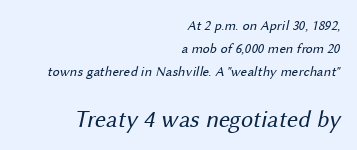
Q: Is the text bold? A: No.
Q: Is the text underlined? A: No.
Q: How is the paragraph aligned? A: Right-aligned.
Q: Is the spacing between letters normal or unusually wide? A: Normal.
Q: Is the spacing between lines tight, normal or loose? A: Normal.
Q: Which block of text is set in a larger size, the first (top) or the second (bottom)? A: The second (bottom) one.
